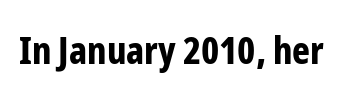
Q: Is the text bold? A: Yes.
Q: Is the text italic (slanted)? A: No, it is upright.
Q: Is the typeface a serif or a sans-serif typeface? A: Sans-serif.
Q: Is the text underlined? A: No.
Q: Is the spacing between letters normal or unusually wide? A: Normal.
Q: Width (condensed, normal, or wide)? A: Condensed.
Q: Stroke contrast? A: Low.
Q: x-height? A: Medium.
Q: Monospaced? A: No.
